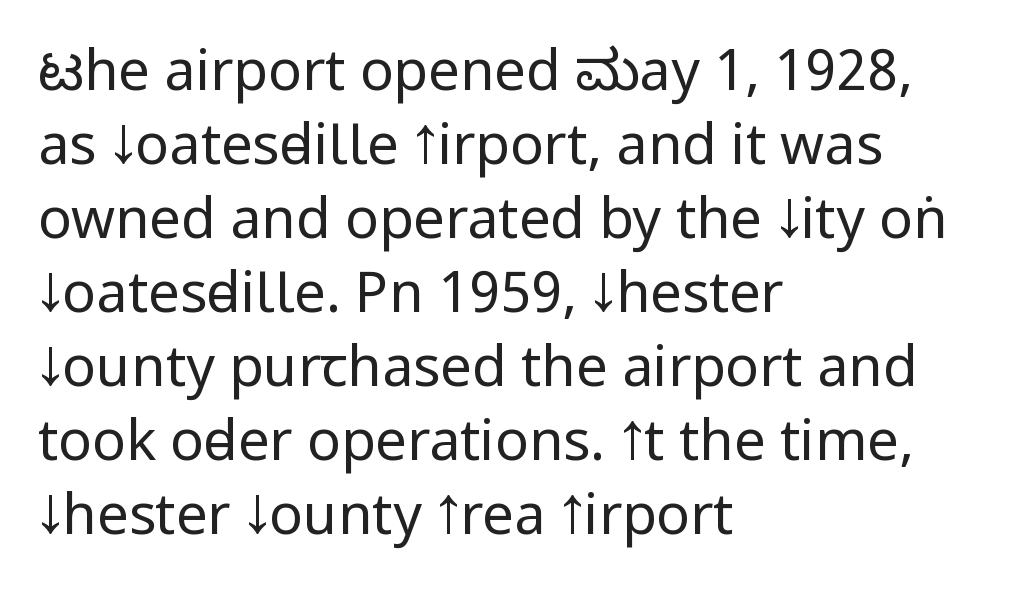
Q: Is the text bold? A: No.
Q: Is the text italic (slanted)? A: No, it is upright.
Q: Is the typeface a serif or a sans-serif typeface? A: Sans-serif.
Q: Is the text underlined? A: No.
Q: How is the paragraph aligned? A: Left-aligned.
Q: Is the spacing between letters normal or unusually wide? A: Normal.
Q: Is the spacing between lines tight, normal or loose? A: Normal.
Q: Width (condensed, normal, or wide)? A: Condensed.
Q: Stroke contrast? A: Low.
Q: x-height? A: Large.
Q: Monospaced? A: No.
